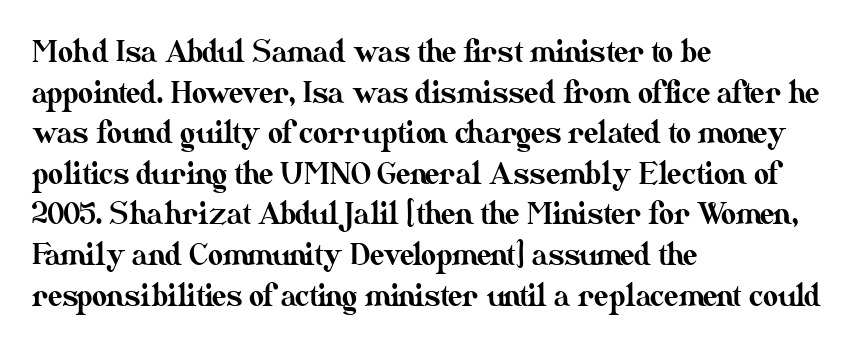
The image shows 29 px text type, upright; set left-aligned, normal line spacing (1.4x), normal letter spacing, not underlined; medium stroke contrast and a small x-height.
